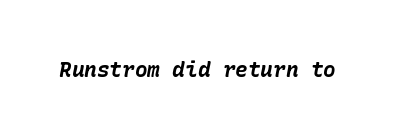
Q: Is the text bold? A: Yes.
Q: Is the text italic (slanted)? A: Yes, it leans right by about 10 degrees.
Q: Is the text underlined? A: No.
Q: Is the spacing between letters normal or unusually wide? A: Normal.
